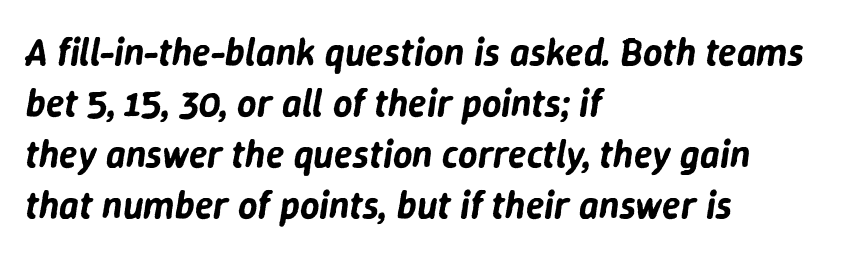
{"italic": "yes", "lean": "right", "slant_degrees": 9, "width": "normal", "stroke_contrast": "low", "x_height": "medium", "monospaced": "no", "underline": "no", "align": "left", "line_spacing": "normal", "line_spacing_ratio": 1.34, "letter_spacing": "normal", "letter_spacing_em": 0.0, "glyph_px": 38}
